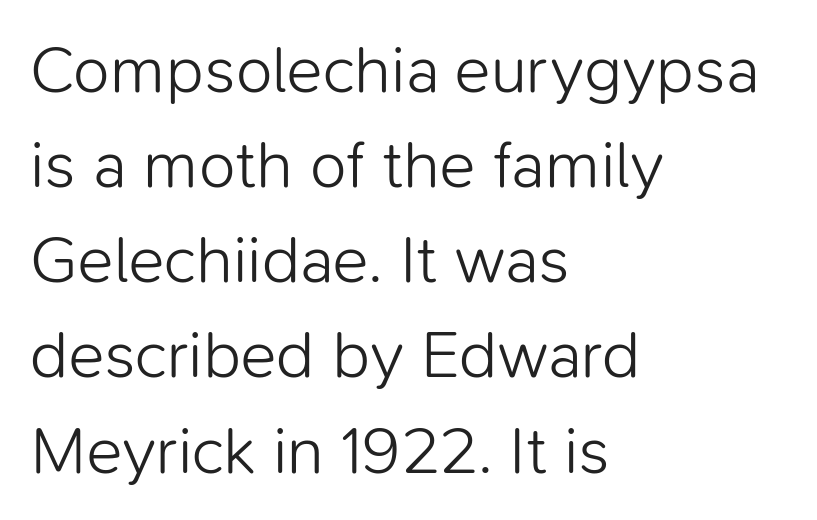
The image shows 67 px light sans-serif type, upright; set left-aligned, normal line spacing (1.42x), normal letter spacing, not underlined; low stroke contrast and a medium x-height.
